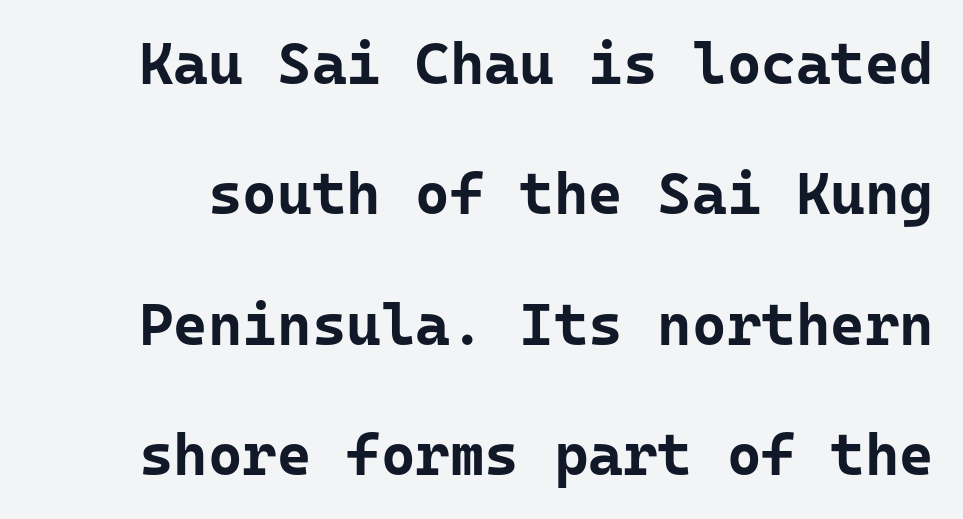
Q: Is the text bold? A: Yes.
Q: Is the text italic (slanted)? A: No, it is upright.
Q: Is the typeface a serif or a sans-serif typeface? A: Sans-serif.
Q: Is the text underlined? A: No.
Q: Is the spacing between letters normal or unusually wide? A: Normal.
Q: Is the spacing between lines tight, normal or loose? A: Loose.
Q: Width (condensed, normal, or wide)? A: Normal.
Q: Stroke contrast? A: Low.
Q: x-height? A: Medium.
Q: Monospaced? A: Yes.
